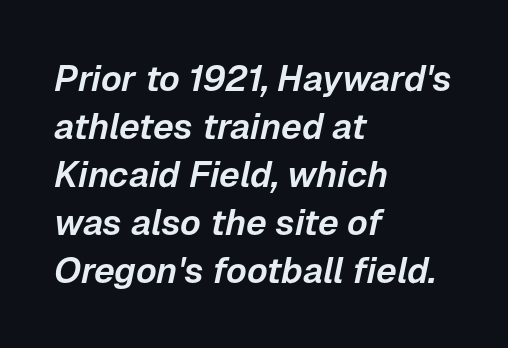
The typesetter chose a ragged-right arrangement here. The horizontal fit of the characters is conventional and even. Successive baselines arrive at the customary interval. The foot of each line stays bare and open.
